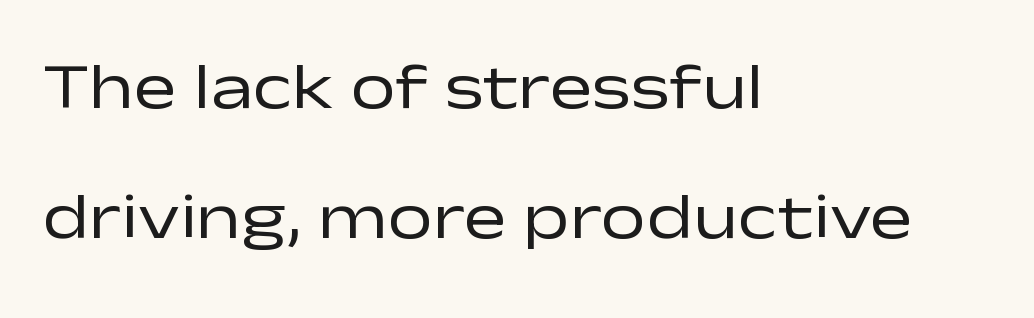
The image shows 64 px regular-weight, wide sans-serif type, upright; set left-aligned, loose line spacing (2.03x), normal letter spacing, not underlined; low stroke contrast and a medium x-height.
